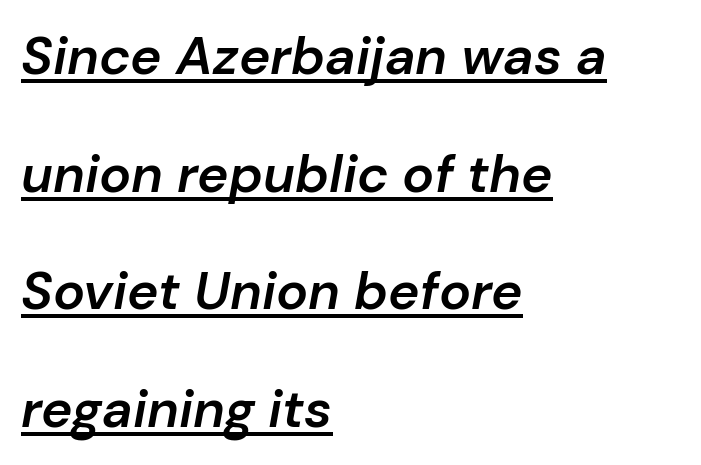
The rendering uses a semibold face; strokes are thickened but not to full bold. You could call the tracking neutral — neither tight nor loose. Varying glyph widths throughout — classic text-font behaviour. Layout note: lines flush left. Whoever set this chose breathing room over compactness in the vertical rhythm.
